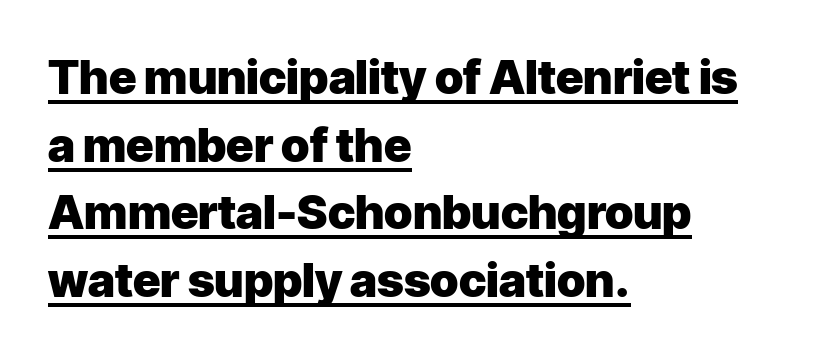
Regarding serifs, this sample does without them. Rows of type keep a routine distance in the vertical direction. Descenders here cross a horizontal rule under the line. Between one letter and the next there's only the usual sliver of space. A classic flush-left, rag-right setting is used for this passage. A roman cut, with each character standing at attention.
